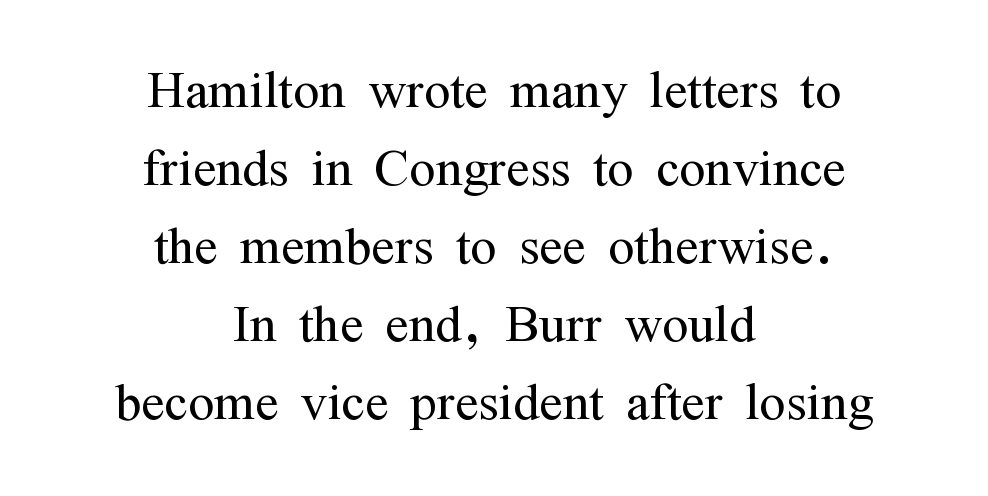
{"serif": "yes", "italic": "no", "bold": "no", "weight": "light", "width": "condensed", "stroke_contrast": "medium", "x_height": "medium", "monospaced": "no", "underline": "no", "align": "center", "line_spacing": "tight", "line_spacing_ratio": 1.13, "letter_spacing": "normal", "letter_spacing_em": 0.0, "glyph_px": 69}
